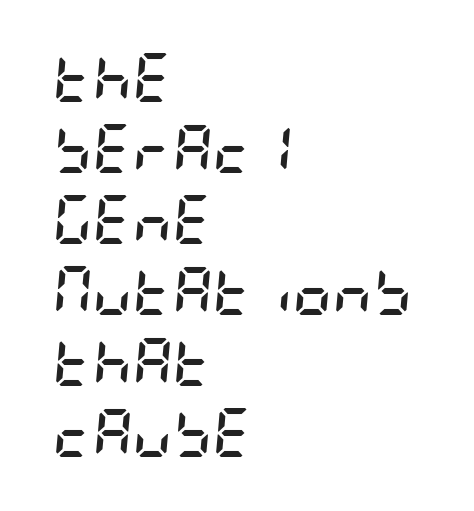
{"italic": "yes", "lean": "right", "slant_degrees": 5, "bold": "yes", "weight": "semibold", "width": "condensed", "stroke_contrast": "low", "x_height": "large", "underline": "no", "align": "left", "line_spacing": "normal", "line_spacing_ratio": 1.45, "letter_spacing": "normal", "letter_spacing_em": 0.0, "glyph_px": 49}
